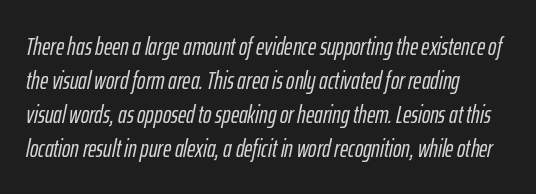
{"italic": "yes", "lean": "right", "slant_degrees": 12, "underline": "no", "align": "left", "line_spacing": "normal", "line_spacing_ratio": 1.36, "letter_spacing": "normal", "letter_spacing_em": 0.0, "glyph_px": 25}
